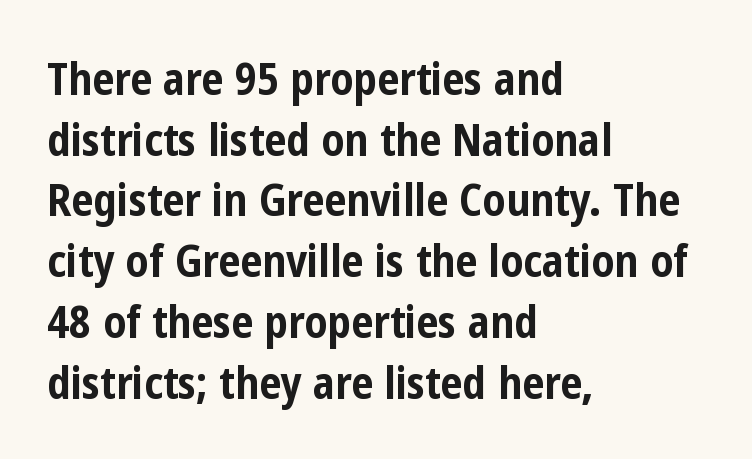
The image shows 44 px bold, condensed sans-serif type, upright; set left-aligned, normal line spacing (1.38x), normal letter spacing, not underlined; low stroke contrast and a medium x-height.
